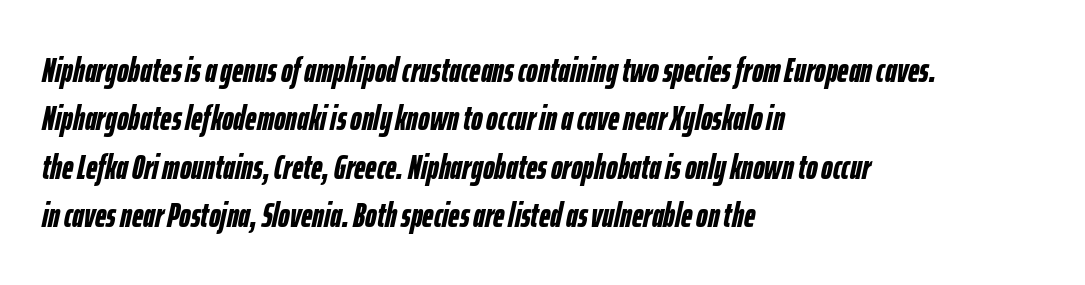
{"italic": "yes", "lean": "right", "slant_degrees": 12, "bold": "yes", "weight": "semibold", "width": "condensed", "stroke_contrast": "low", "x_height": "medium", "monospaced": "no", "underline": "no", "align": "left", "line_spacing": "normal", "line_spacing_ratio": 1.38, "letter_spacing": "normal", "letter_spacing_em": 0.0, "glyph_px": 35}
